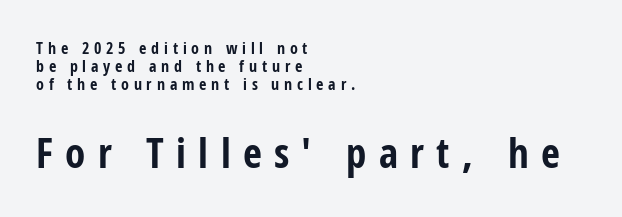
{"serif": "no", "italic": "no", "bold": "yes", "weight": "bold", "width": "condensed", "stroke_contrast": "low", "x_height": "medium", "monospaced": "no", "underline": "no", "align": "left", "line_spacing": "tight", "line_spacing_ratio": 1.14, "letter_spacing": "wide", "letter_spacing_em": 0.3, "larger_block": "second", "size_ratio": 2.56, "glyph_px": 41}
